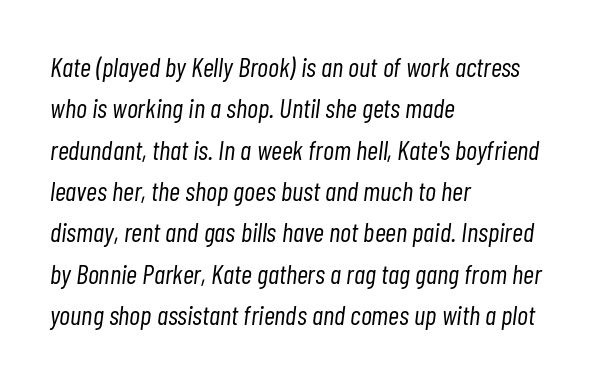
Is the type slanted? Yes — the strokes lean at a clear angle. The foot of each line stays bare and open. Stems here are at most as thick as an everyday book face. Students, note that the glyphs here touch the page at normal intervals.
